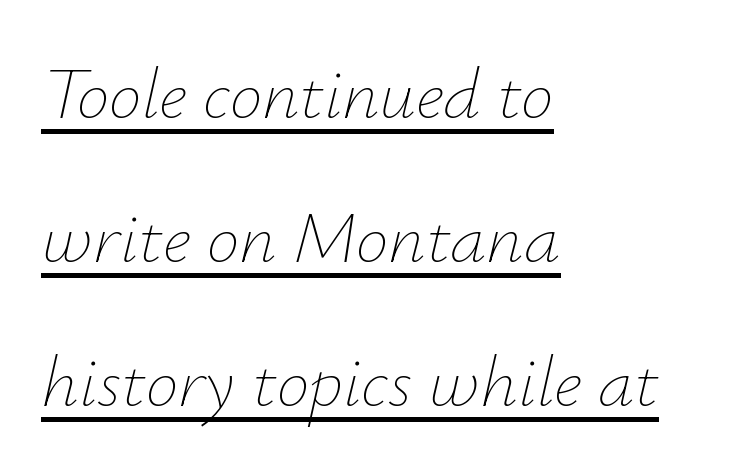
The image shows 73 px thin type, italic (leaning right); set left-aligned, loose line spacing (1.97x), normal letter spacing, underlined; low stroke contrast and a small x-height.
